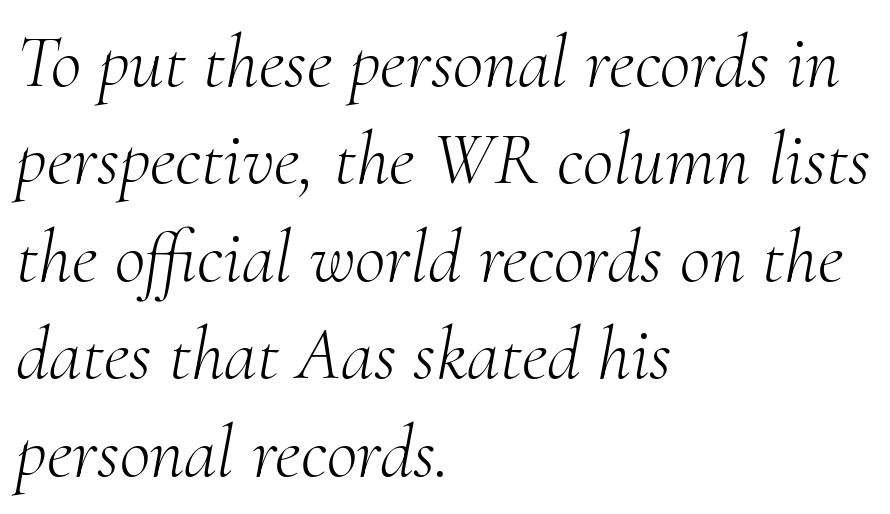
Q: Is the text bold? A: No.
Q: Is the text italic (slanted)? A: Yes, it leans right by about 10 degrees.
Q: Is the typeface a serif or a sans-serif typeface? A: Serif.
Q: Is the text underlined? A: No.
Q: How is the paragraph aligned? A: Left-aligned.
Q: Is the spacing between letters normal or unusually wide? A: Normal.
Q: Is the spacing between lines tight, normal or loose? A: Normal.
Q: Width (condensed, normal, or wide)? A: Normal.
Q: Stroke contrast? A: Medium.
Q: x-height? A: Small.
Q: Monospaced? A: No.
